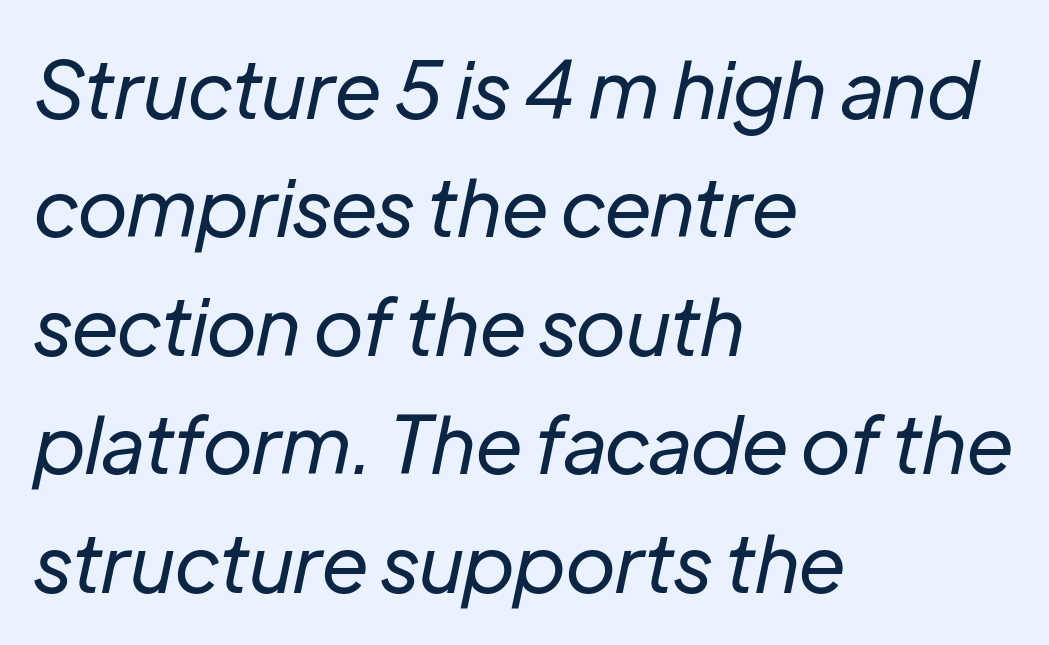
{"italic": "yes", "lean": "right", "slant_degrees": 12, "bold": "no", "weight": "regular", "width": "normal", "stroke_contrast": "low", "x_height": "medium", "monospaced": "no", "underline": "no", "align": "left", "line_spacing": "normal", "line_spacing_ratio": 1.5, "letter_spacing": "normal", "letter_spacing_em": 0.0, "glyph_px": 79}
